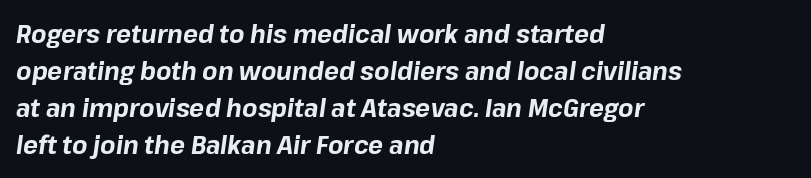
Q: Is the text bold? A: Yes.
Q: Is the text italic (slanted)? A: Yes, it leans right by about 8 degrees.
Q: Is the text underlined? A: No.
Q: How is the paragraph aligned? A: Left-aligned.
Q: Is the spacing between letters normal or unusually wide? A: Normal.
Q: Is the spacing between lines tight, normal or loose? A: Normal.
